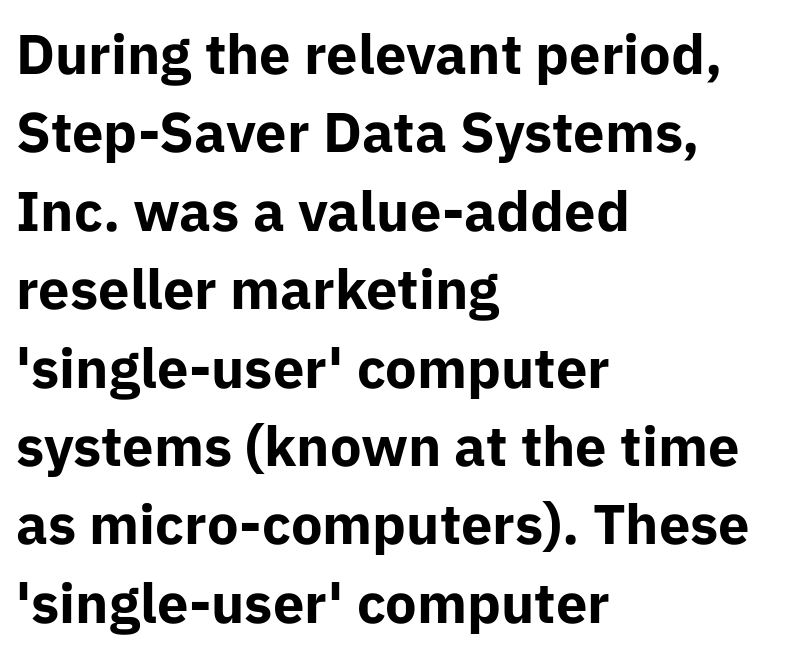
I'd call this a sans setting — the letters go barefoot. Casual observation: everything's shoved over to the left. Italic? Not at all — the glyphs are vertical. Line spacing here is normal. Each word holds together tightly as a unit, with standard inter-letter gaps.
